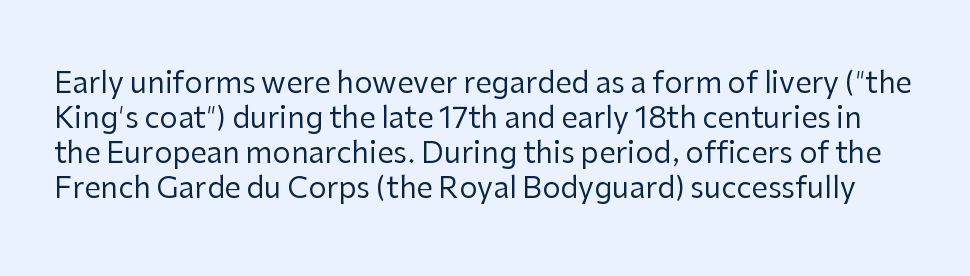
{"serif": "no", "italic": "no", "bold": "no", "weight": "regular", "width": "normal", "stroke_contrast": "low", "x_height": "medium", "monospaced": "no", "underline": "no", "line_spacing_ratio": 1.21, "letter_spacing": "normal", "letter_spacing_em": 0.0, "glyph_px": 29}
